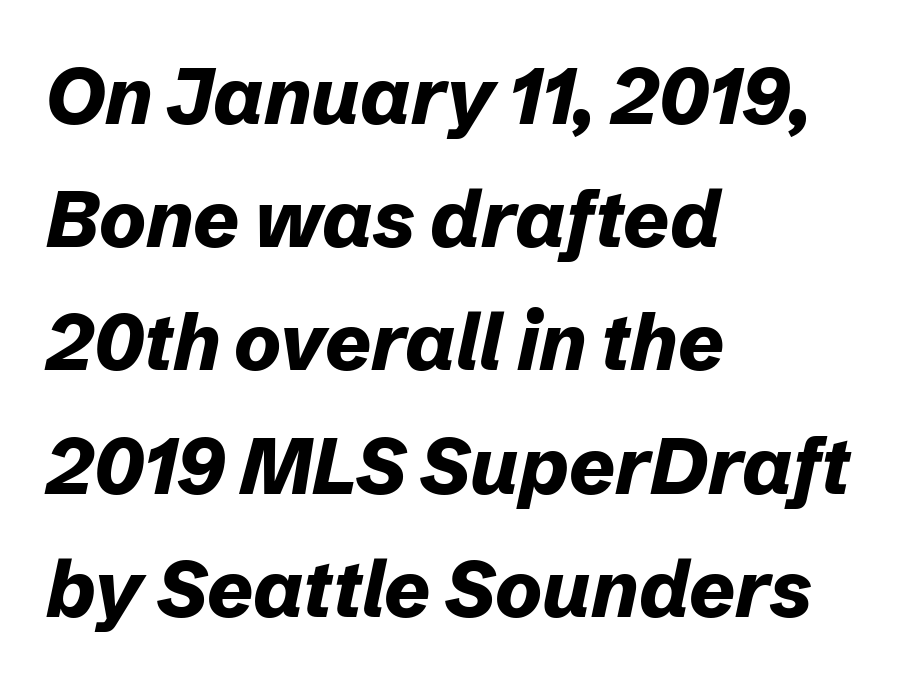
Q: Is the text bold? A: Yes.
Q: Is the text italic (slanted)? A: Yes, it leans right by about 12 degrees.
Q: Is the text underlined? A: No.
Q: How is the paragraph aligned? A: Left-aligned.
Q: Is the spacing between letters normal or unusually wide? A: Normal.
Q: Is the spacing between lines tight, normal or loose? A: Normal.
Q: Width (condensed, normal, or wide)? A: Normal.
Q: Stroke contrast? A: Low.
Q: x-height? A: Medium.
Q: Monospaced? A: No.
